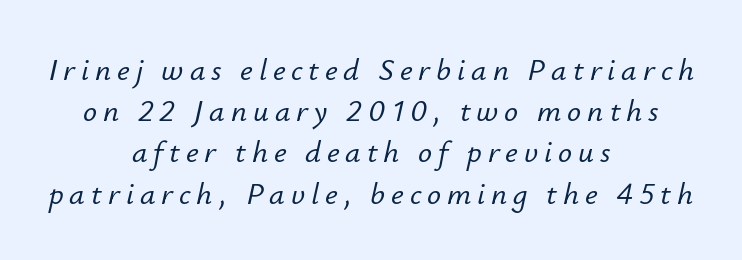
Q: Is the text italic (slanted)? A: Yes, it leans right by about 12 degrees.
Q: Is the text underlined? A: No.
Q: How is the paragraph aligned? A: Centered.
Q: Is the spacing between lines tight, normal or loose? A: Normal.
Q: Width (condensed, normal, or wide)? A: Normal.
Q: Stroke contrast? A: Low.
Q: x-height? A: Small.
Q: Monospaced? A: No.
